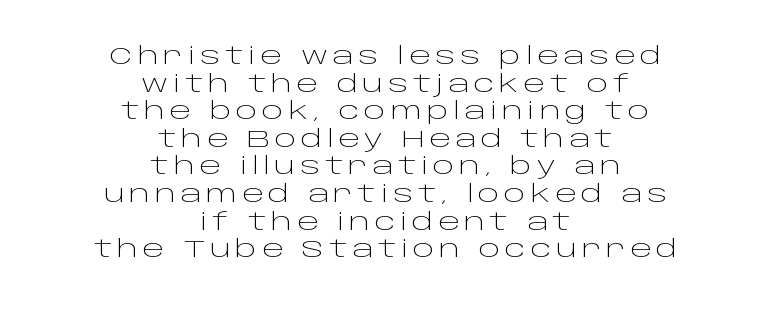
Each row of text sits above clean, open space. In terms of posture, this sample is upright. The letters are spread apart with noticeably loose tracking. The rag falls on both sides of this text block equally.
